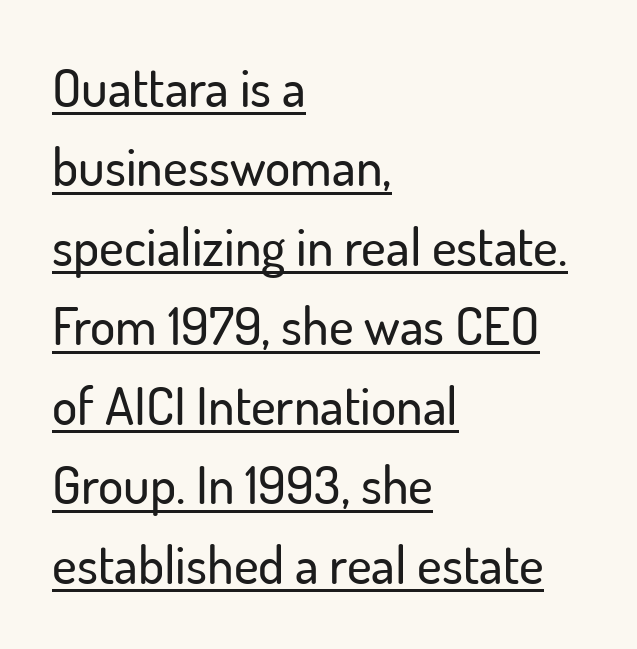
{"serif": "no", "italic": "no", "width": "normal", "stroke_contrast": "low", "x_height": "small", "monospaced": "no", "underline": "yes", "align": "left", "line_spacing": "normal", "line_spacing_ratio": 1.5, "letter_spacing": "normal", "letter_spacing_em": 0.0, "glyph_px": 53}
